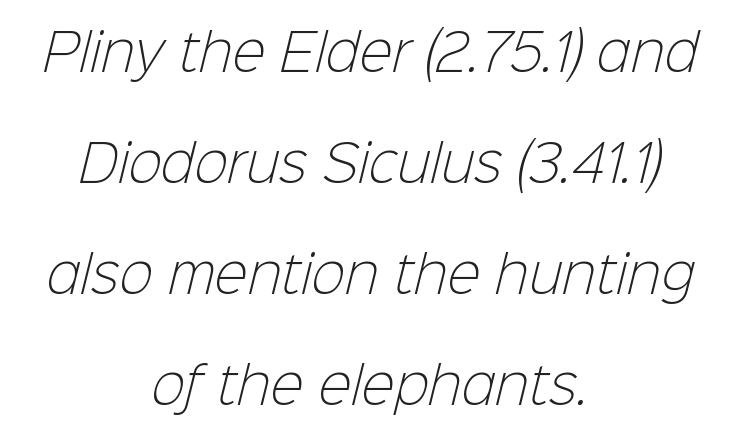
Nobody touched the tracking dial on this one. No chunkiness to these letters — they're not bold. Classification — sans serif. You could not count columns in this text — the font is proportionally spaced.
